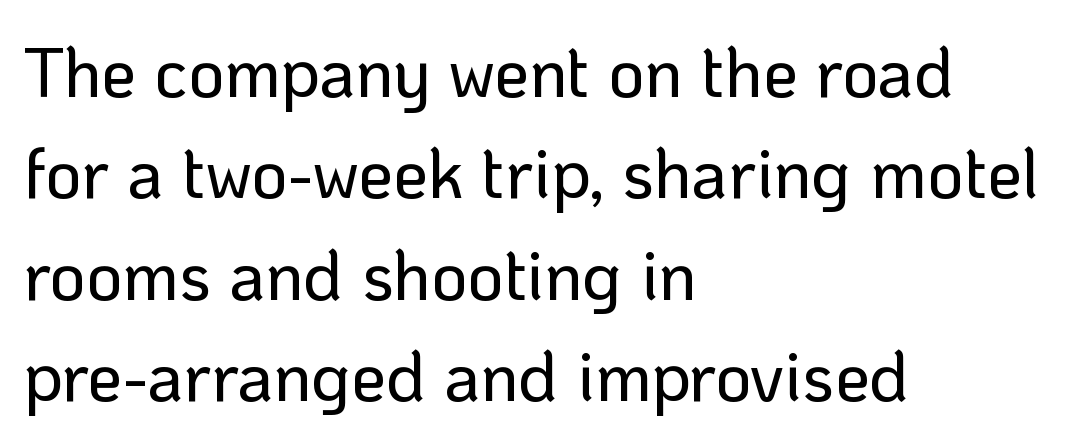
The image shows 70 px sans-serif type, upright; set left-aligned, normal line spacing (1.45x), normal letter spacing, not underlined; low stroke contrast and a medium x-height.
